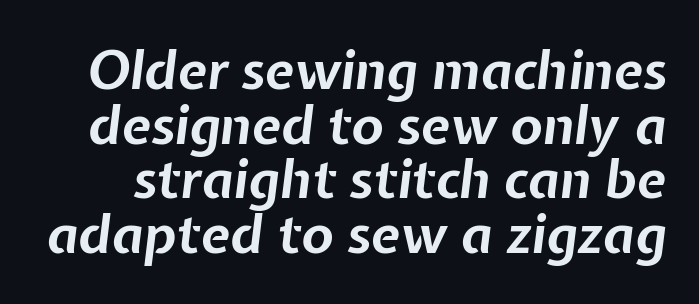
Q: Is the text bold? A: Yes.
Q: Is the text italic (slanted)? A: Yes, it leans right by about 7 degrees.
Q: Is the text underlined? A: No.
Q: Is the spacing between letters normal or unusually wide? A: Normal.
Q: Is the spacing between lines tight, normal or loose? A: Tight.
Q: Width (condensed, normal, or wide)? A: Normal.
Q: Stroke contrast? A: Low.
Q: x-height? A: Medium.
Q: Monospaced? A: No.
